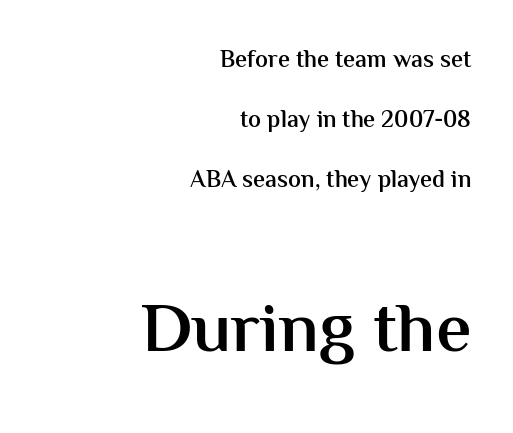
Serif or sans? Sans — the stroke terminals are bare. You could call the tracking neutral — neither tight nor loose. The gap between lines stays unmarked. The following chunk of copy outweighs the initial chunk in type size. Vertical spacing — loose.
